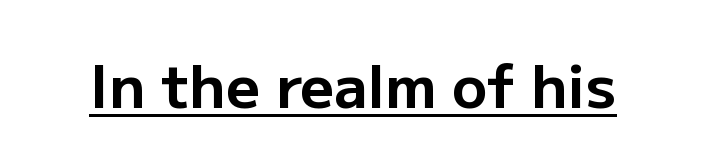
The image shows 59 px bold sans-serif type, upright; set normal letter spacing, underlined; low stroke contrast and a medium x-height.
